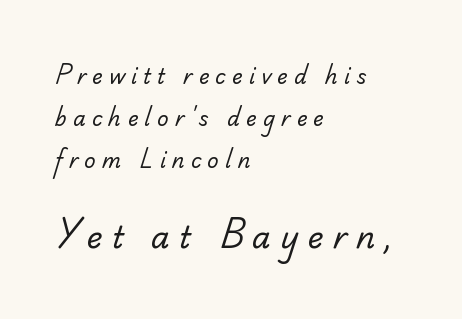
{"serif": "yes", "bold": "no", "weight": "regular", "width": "normal", "stroke_contrast": "low", "x_height": "small", "monospaced": "no", "underline": "no", "align": "left", "line_spacing": "loose", "line_spacing_ratio": 2.1, "letter_spacing": "wide", "letter_spacing_em": 0.31, "larger_block": "second", "size_ratio": 1.5, "glyph_px": 30}
